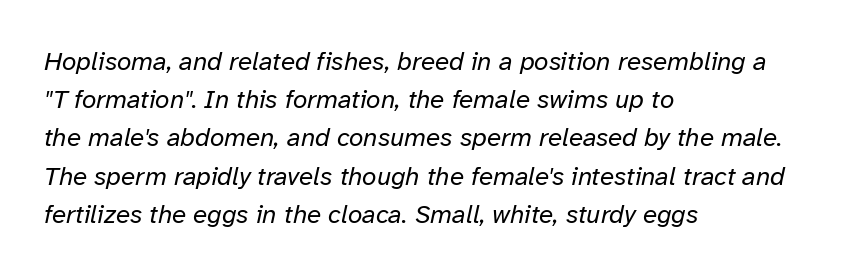
The image shows 26 px text type, italic (leaning right); set left-aligned, normal line spacing (1.47x), normal letter spacing, not underlined.
